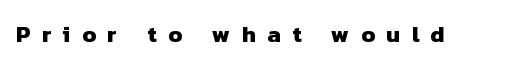
The image shows 23 px bold type; set unusually wide letter spacing (+0.5 em), not underlined.
